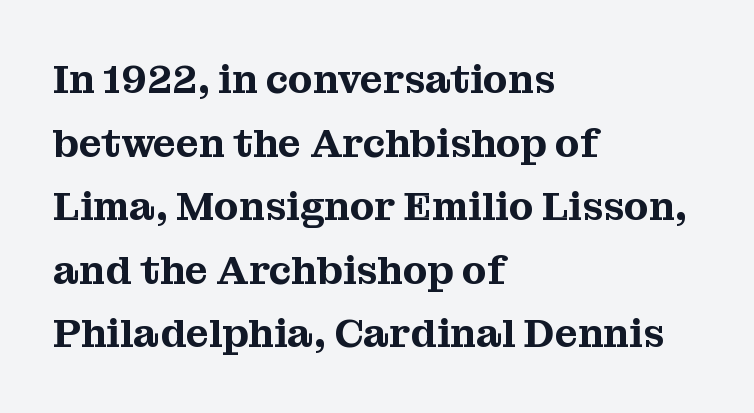
Q: Is the text italic (slanted)? A: No, it is upright.
Q: Is the typeface a serif or a sans-serif typeface? A: Serif.
Q: Is the text underlined? A: No.
Q: How is the paragraph aligned? A: Left-aligned.
Q: Is the spacing between letters normal or unusually wide? A: Normal.
Q: Is the spacing between lines tight, normal or loose? A: Normal.
Q: Width (condensed, normal, or wide)? A: Normal.
Q: Stroke contrast? A: Medium.
Q: x-height? A: Medium.
Q: Monospaced? A: No.
